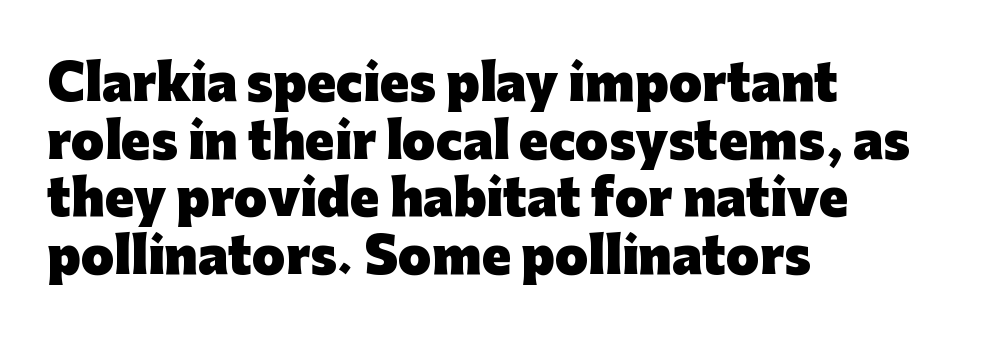
Typeset ragged right — the left edge is the straight one. Characters follow at the spacing the type designer built in. Quick note: underline off. The typesetting leans heavy: a genuine bold.
